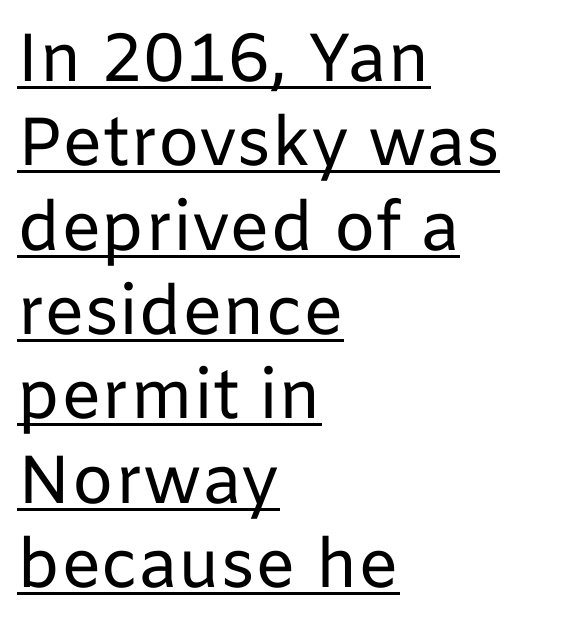
Q: Is the text bold? A: No.
Q: Is the text italic (slanted)? A: No, it is upright.
Q: Is the typeface a serif or a sans-serif typeface? A: Sans-serif.
Q: Is the text underlined? A: Yes.
Q: How is the paragraph aligned? A: Left-aligned.
Q: Is the spacing between letters normal or unusually wide? A: Normal.
Q: Width (condensed, normal, or wide)? A: Normal.
Q: Stroke contrast? A: Low.
Q: x-height? A: Medium.
Q: Monospaced? A: No.
